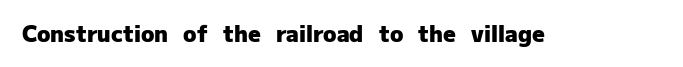
{"italic": "no", "bold": "yes", "underline": "no", "letter_spacing": "normal", "letter_spacing_em": 0.0, "glyph_px": 22}
